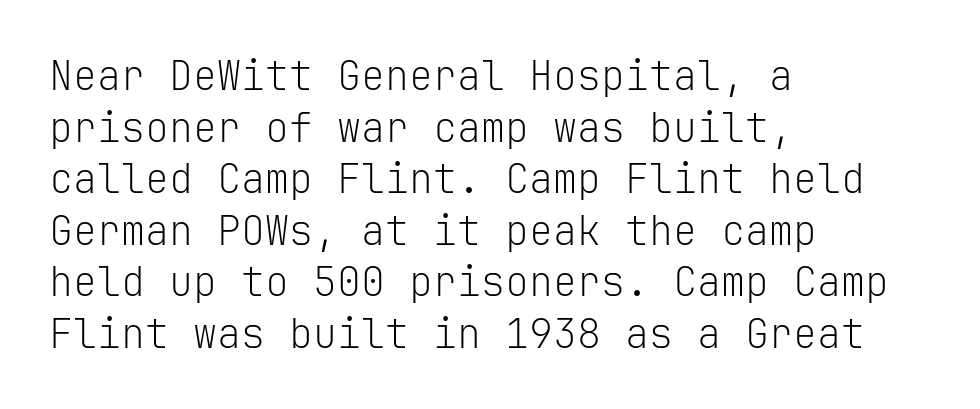
This rendering employs a face without finishing strokes, i.e., a sans-serif. Think of a typewriter: that constant character pitch is what you see here. These lines were composed using upright roman letters. Compared with a typical body face, this is equally light or lighter still. In terms of leading, this rendering sits right in the middle. Compared with a centered layout, this one pins lines to the left instead.
